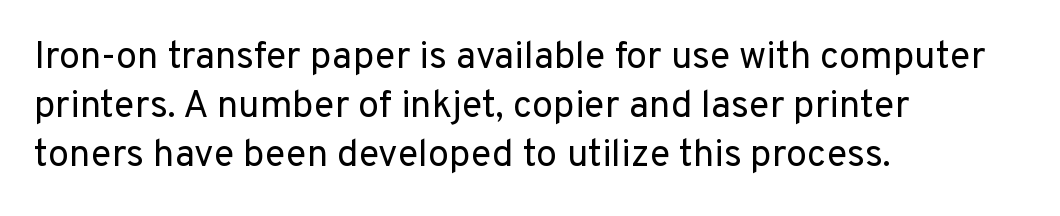
{"serif": "no", "italic": "no", "bold": "no", "weight": "regular", "width": "normal", "stroke_contrast": "low", "x_height": "medium", "monospaced": "no", "underline": "no", "align": "left", "line_spacing": "normal", "line_spacing_ratio": 1.29, "letter_spacing": "normal", "letter_spacing_em": 0.0, "glyph_px": 38}
